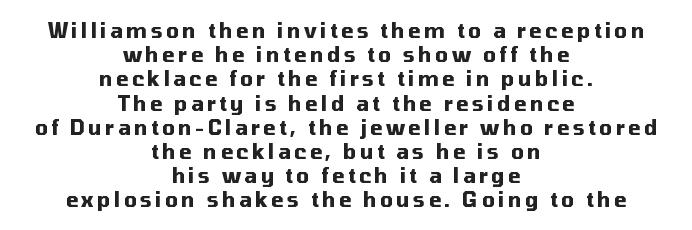
Q: Is the text bold? A: Yes.
Q: Is the text italic (slanted)? A: No, it is upright.
Q: Is the text underlined? A: No.
Q: How is the paragraph aligned? A: Centered.
